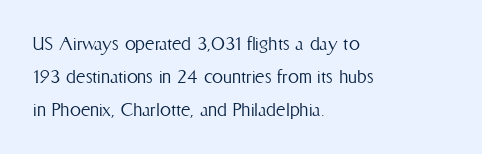
{"italic": "no", "bold": "no", "underline": "no", "align": "left", "line_spacing": "normal", "line_spacing_ratio": 1.5, "letter_spacing": "normal", "letter_spacing_em": 0.0, "glyph_px": 22}
